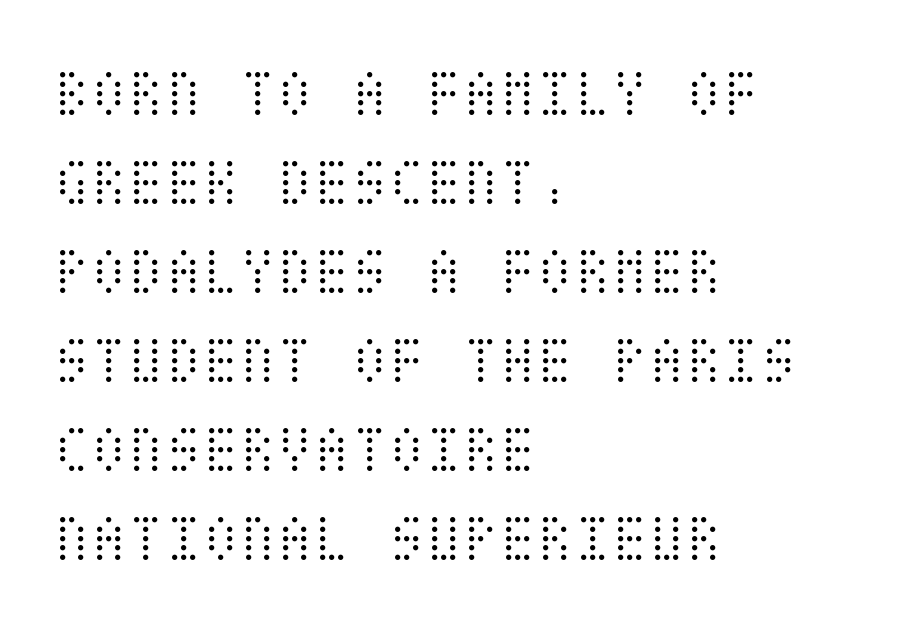
{"italic": "no", "bold": "no", "weight": "light", "width": "condensed", "stroke_contrast": "medium", "x_height": "large", "underline": "no", "align": "left", "line_spacing": "normal", "line_spacing_ratio": 1.31, "letter_spacing": "normal", "letter_spacing_em": 0.0, "glyph_px": 68}
